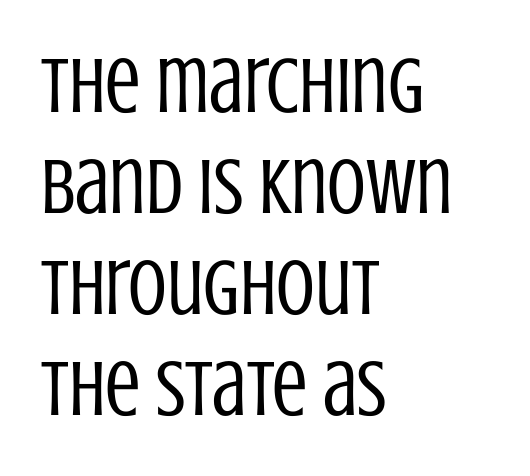
Vertical stems look standard width or narrower in stroke. Do the letters lean? They stand straight. Quick note: underline off. The rendering uses natural spacing where letterforms have individual widths.
